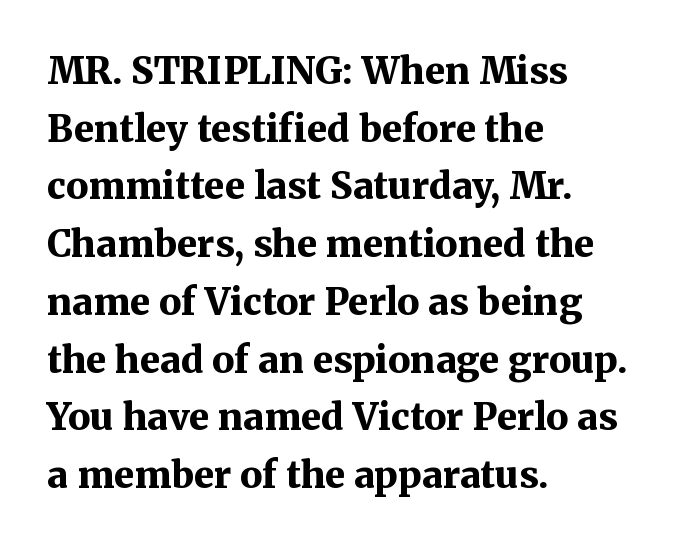
The image shows 37 px bold serif type, upright; set left-aligned, normal line spacing (1.56x), normal letter spacing, not underlined; medium stroke contrast and a medium x-height.
